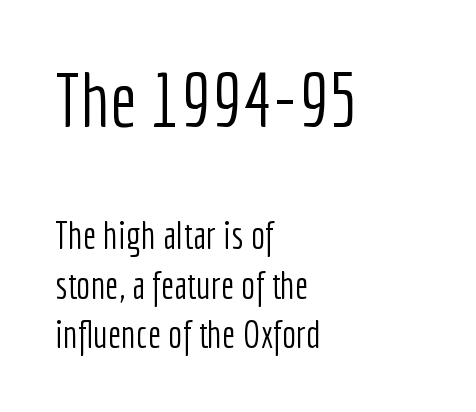
The image shows 75 px light, condensed sans-serif type, upright; set left-aligned, normal line spacing (1.3x), normal letter spacing, not underlined; the first (top) block is 1.97x larger; low stroke contrast and a medium x-height.
